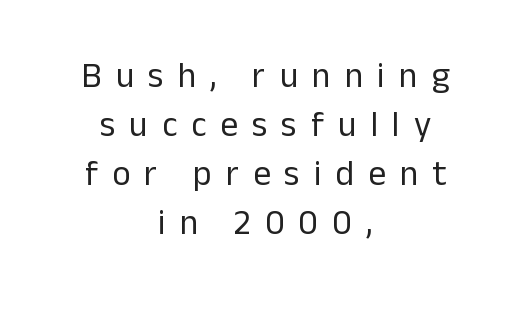
{"serif": "no", "italic": "no", "bold": "no", "weight": "regular", "width": "normal", "stroke_contrast": "low", "x_height": "medium", "monospaced": "no", "underline": "no", "align": "center", "line_spacing": "normal", "line_spacing_ratio": 1.4, "letter_spacing": "wide", "letter_spacing_em": 0.4, "glyph_px": 35}
